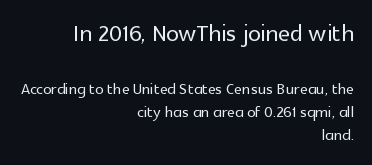
The image shows 32 px sans-serif type, upright; set right-aligned, tight line spacing (1.1x), normal letter spacing, not underlined; the first (top) block is 1.52x larger; a medium x-height.
